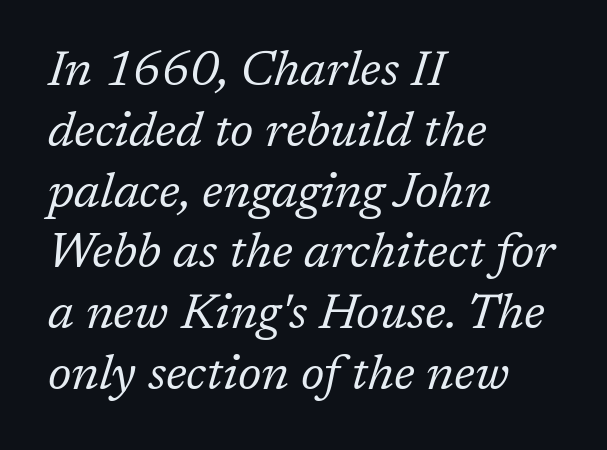
The type is set solid horizontally, with unmodified tracking. Check the space under the baseline: it is left empty. Rendered with sloped, italic letterforms. Looks like regular typesetting: each glyph gets only the width it needs. Serif or sans? Serif — the stroke terminals have little feet.
